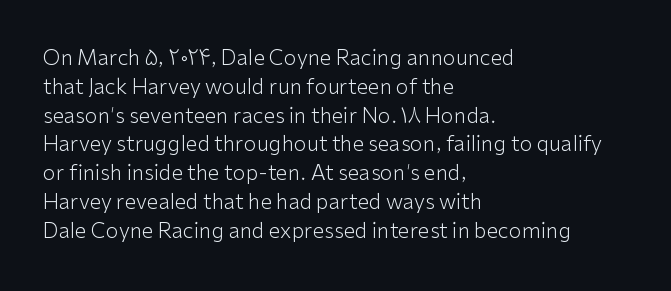
Each new line begins a customary step beneath the previous one. Stems here are at most as thick as an everyday book face. Words appear dense and cohesive because spacing is normal. Descenders hang freely into open space. The axis of the letterforms is exactly vertical.
